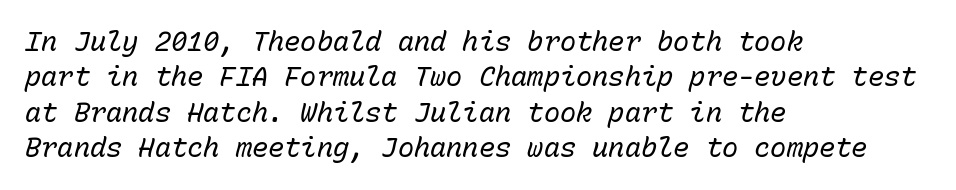
The image shows 27 px text type, italic (leaning right); set left-aligned, normal line spacing (1.31x), normal letter spacing, not underlined.
